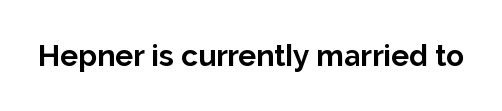
{"serif": "no", "italic": "no", "bold": "yes", "weight": "bold", "width": "normal", "stroke_contrast": "low", "x_height": "medium", "monospaced": "no", "underline": "no", "letter_spacing": "normal", "letter_spacing_em": 0.0, "glyph_px": 30}
